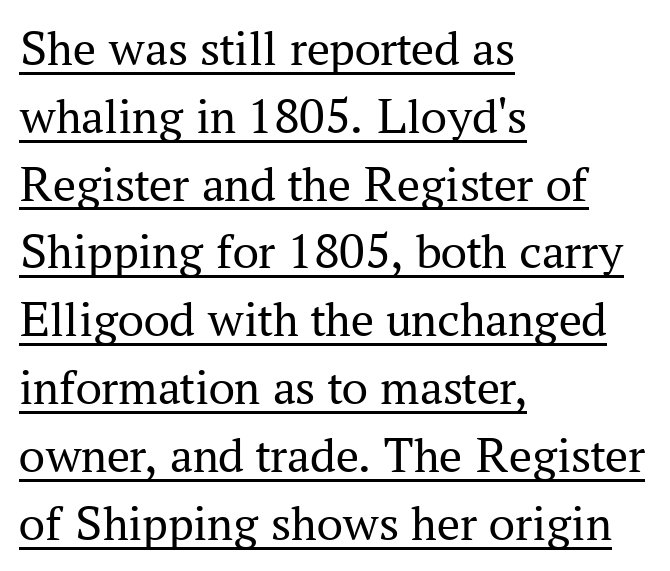
{"serif": "yes", "italic": "no", "bold": "no", "weight": "regular", "width": "normal", "stroke_contrast": "medium", "x_height": "medium", "monospaced": "no", "underline": "yes", "align": "left", "line_spacing": "normal", "line_spacing_ratio": 1.33, "letter_spacing": "normal", "letter_spacing_em": 0.0, "glyph_px": 51}
